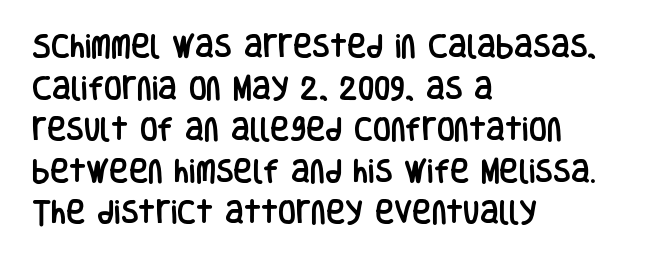
The image shows 26 px text type, upright; set left-aligned, normal line spacing (1.6x), normal letter spacing, not underlined.
